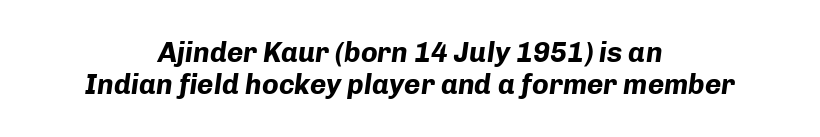
The image shows 28 px bold type, italic (leaning right); set centered, tight line spacing (1.15x), normal letter spacing, not underlined; low stroke contrast and a medium x-height.
